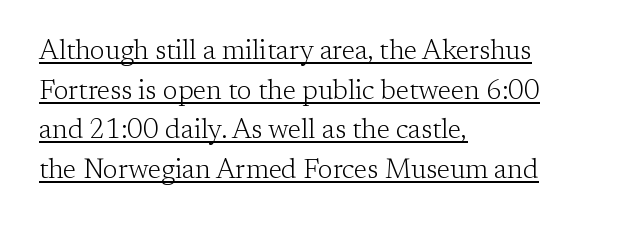
The image shows 27 px text type, upright; set left-aligned, normal line spacing (1.47x), normal letter spacing, underlined.
